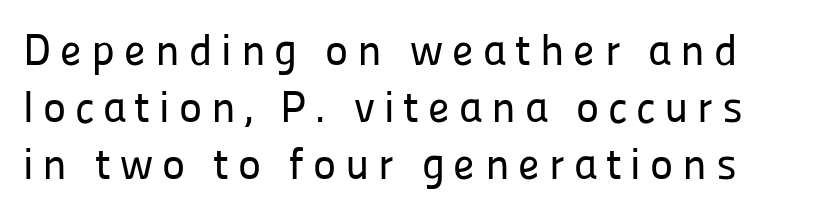
{"serif": "no", "italic": "no", "width": "normal", "stroke_contrast": "low", "x_height": "medium", "monospaced": "no", "underline": "no", "line_spacing": "normal", "line_spacing_ratio": 1.29, "letter_spacing": "wide", "letter_spacing_em": 0.2, "glyph_px": 44}
